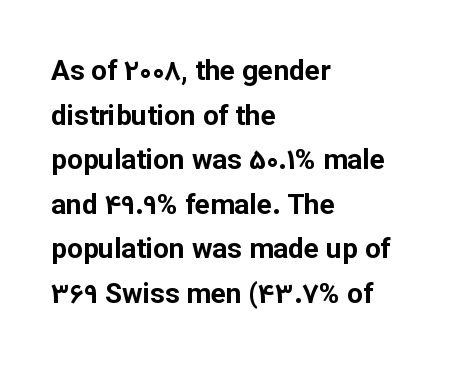
Q: Is the text bold? A: Yes.
Q: Is the text italic (slanted)? A: No, it is upright.
Q: Is the typeface a serif or a sans-serif typeface? A: Sans-serif.
Q: Is the text underlined? A: No.
Q: How is the paragraph aligned? A: Left-aligned.
Q: Is the spacing between letters normal or unusually wide? A: Normal.
Q: Is the spacing between lines tight, normal or loose? A: Normal.
Q: Width (condensed, normal, or wide)? A: Normal.
Q: Stroke contrast? A: Low.
Q: x-height? A: Medium.
Q: Monospaced? A: No.
